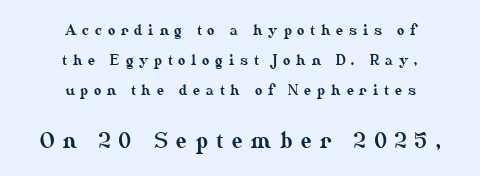
Q: Is the text italic (slanted)? A: No, it is upright.
Q: Is the text underlined? A: No.
Q: How is the paragraph aligned? A: Centered.
Q: Is the spacing between letters normal or unusually wide? A: Unusually wide.
Q: Is the spacing between lines tight, normal or loose? A: Loose.
Q: Which block of text is set in a larger size, the first (top) or the second (bottom)? A: The second (bottom) one.
